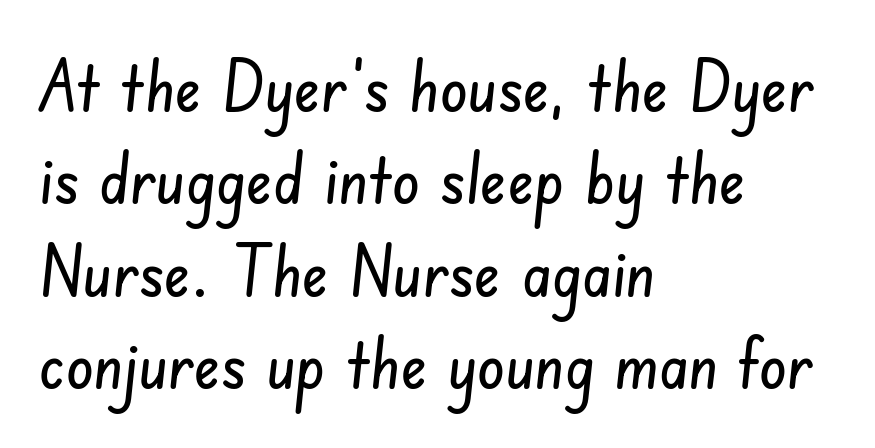
Q: Is the typeface a serif or a sans-serif typeface? A: Sans-serif.
Q: Is the text underlined? A: No.
Q: How is the paragraph aligned? A: Left-aligned.
Q: Is the spacing between letters normal or unusually wide? A: Normal.
Q: Is the spacing between lines tight, normal or loose? A: Normal.
Q: Width (condensed, normal, or wide)? A: Condensed.
Q: Stroke contrast? A: Low.
Q: x-height? A: Small.
Q: Monospaced? A: No.
